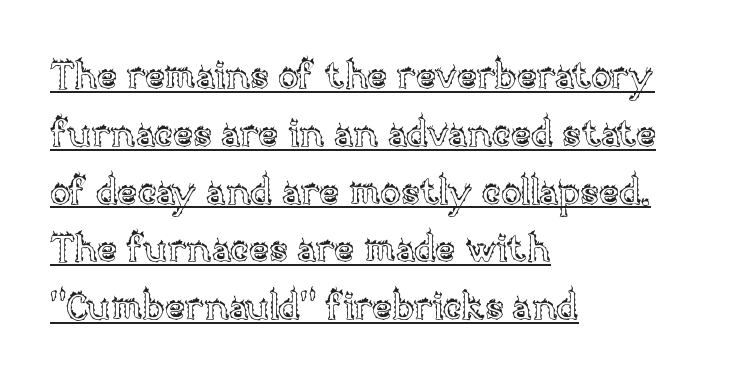
The image shows 38 px text type, upright; set left-aligned, normal line spacing (1.52x), normal letter spacing, underlined; a large x-height.
